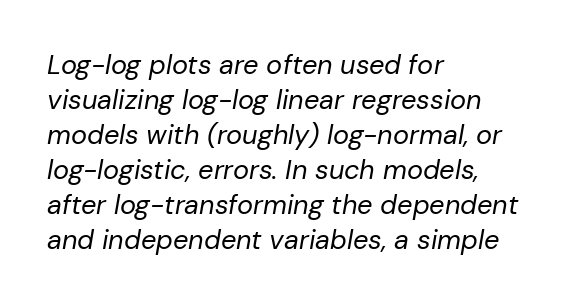
The compositor pushed each line to the left boundary. Stems here are at most as thick as an everyday book face. You could call the tracking neutral — neither tight nor loose. The leading is moderate, giving the passage an even texture.
